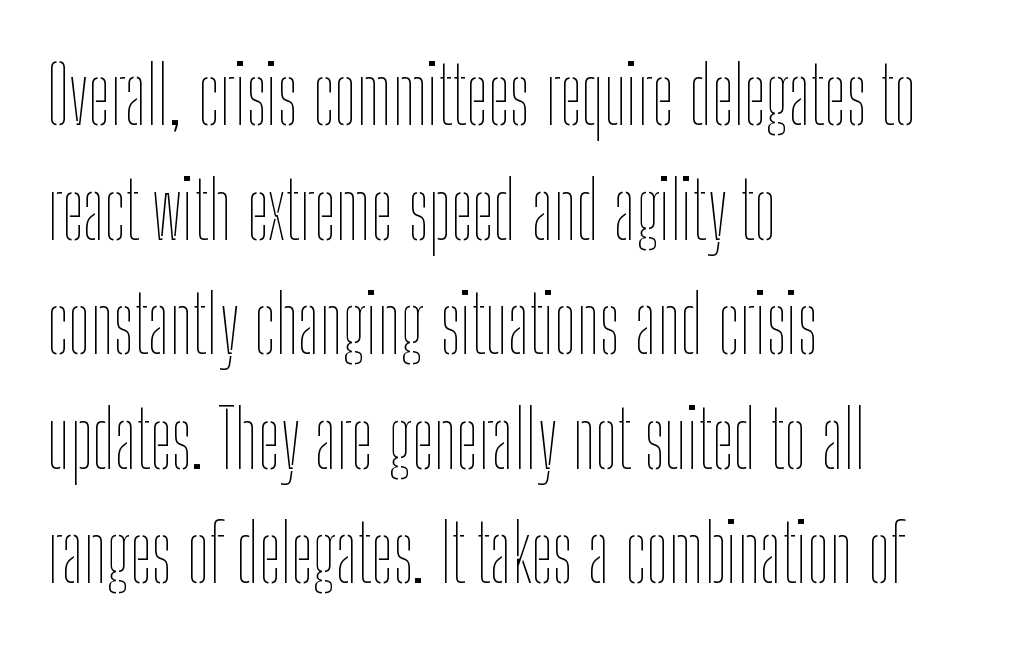
Q: Is the text bold? A: No.
Q: Is the text italic (slanted)? A: No, it is upright.
Q: Is the text underlined? A: No.
Q: How is the paragraph aligned? A: Left-aligned.
Q: Is the spacing between letters normal or unusually wide? A: Normal.
Q: Is the spacing between lines tight, normal or loose? A: Normal.
Q: Width (condensed, normal, or wide)? A: Condensed.
Q: Stroke contrast? A: Low.
Q: x-height? A: Medium.
Q: Monospaced? A: No.
